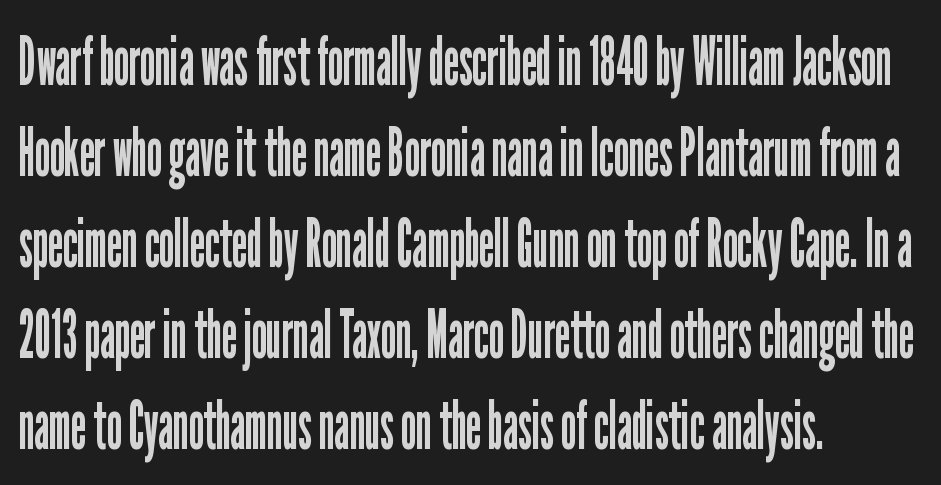
The strip under each line holds only bare page. Unlike italic type, these characters show no tilt at all. The gaps between neighbouring characters are ordinary and unremarkable. Varying glyph widths throughout — classic text-font behaviour. Nope, no serifs anywhere on these letters. The line-height multiplier appears to be the usual default.
